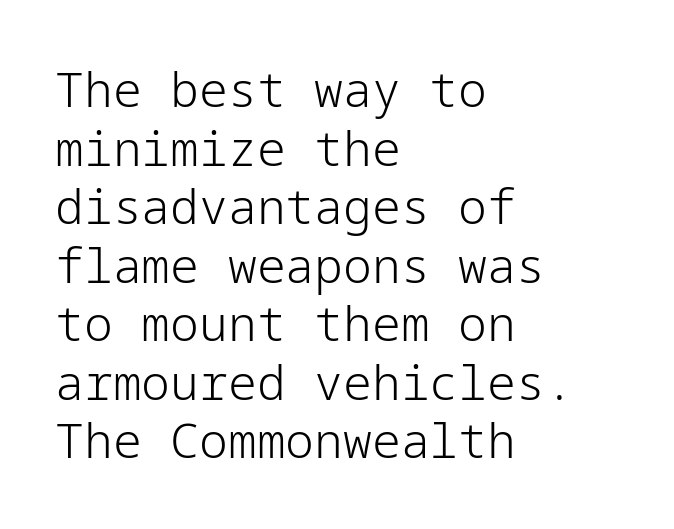
Q: Is the text bold? A: No.
Q: Is the text italic (slanted)? A: No, it is upright.
Q: Is the typeface a serif or a sans-serif typeface? A: Sans-serif.
Q: Is the text underlined? A: No.
Q: How is the paragraph aligned? A: Left-aligned.
Q: Is the spacing between letters normal or unusually wide? A: Normal.
Q: Width (condensed, normal, or wide)? A: Normal.
Q: Stroke contrast? A: Low.
Q: x-height? A: Medium.
